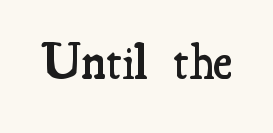
{"serif": "yes", "italic": "no", "bold": "semi", "weight": "semibold", "width": "condensed", "stroke_contrast": "medium", "x_height": "small", "monospaced": "no", "underline": "no", "letter_spacing": "normal", "letter_spacing_em": 0.0, "glyph_px": 52}
